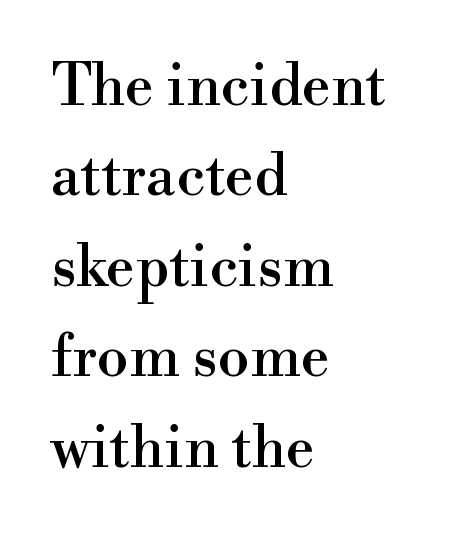
Q: Is the text italic (slanted)? A: No, it is upright.
Q: Is the typeface a serif or a sans-serif typeface? A: Serif.
Q: Is the text underlined? A: No.
Q: How is the paragraph aligned? A: Left-aligned.
Q: Is the spacing between letters normal or unusually wide? A: Normal.
Q: Is the spacing between lines tight, normal or loose? A: Normal.
Q: Width (condensed, normal, or wide)? A: Normal.
Q: Stroke contrast? A: High.
Q: x-height? A: Small.
Q: Monospaced? A: No.
